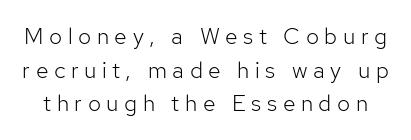
Q: Is the text bold? A: No.
Q: Is the text italic (slanted)? A: No, it is upright.
Q: Is the text underlined? A: No.
Q: Is the spacing between letters normal or unusually wide? A: Unusually wide.
Q: Is the spacing between lines tight, normal or loose? A: Normal.
